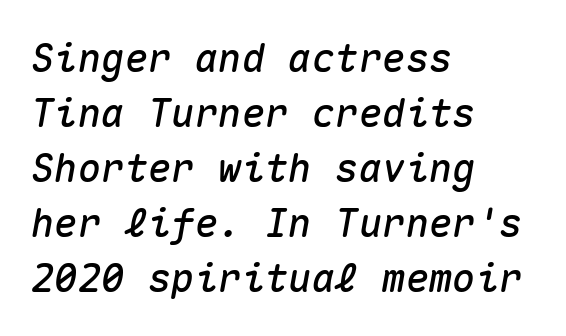
The image shows 39 px text type, italic (leaning right), monospaced; set left-aligned, normal line spacing (1.41x), normal letter spacing, not underlined; medium stroke contrast and a medium x-height.
